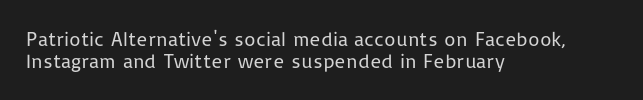
The strokes carry an ordinary text weight at most. The axis of the letterforms is exactly vertical. Only glyphs here, with clear space below each row. Horizontally, the lines are justified to the leading edge only. Baseline-to-baseline distance is barely more than the letter height.
